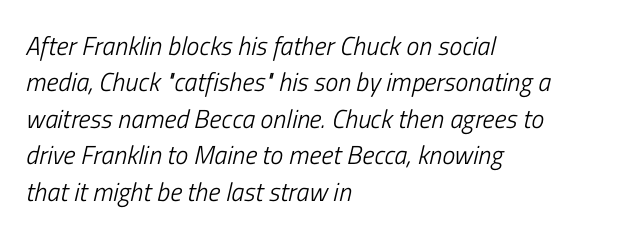
The image shows 26 px text type, italic (leaning right); set left-aligned, normal line spacing (1.4x), normal letter spacing, not underlined.
